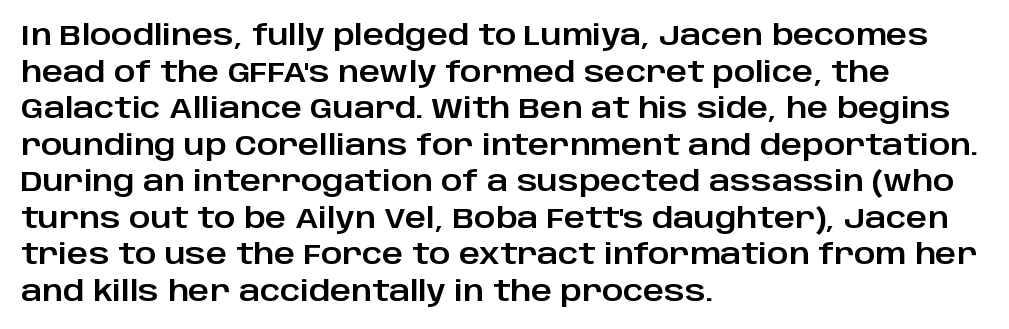
Interline gaps are of average width in this sample. Are there feet on the stems? There aren't — it's a sans. Anything drawn beneath the words? Only blank space. Line beginnings align vertically; line endings do not. In terms of posture, this sample is upright. Is the letter spacing exaggerated? No — it looks like the ordinary default.
